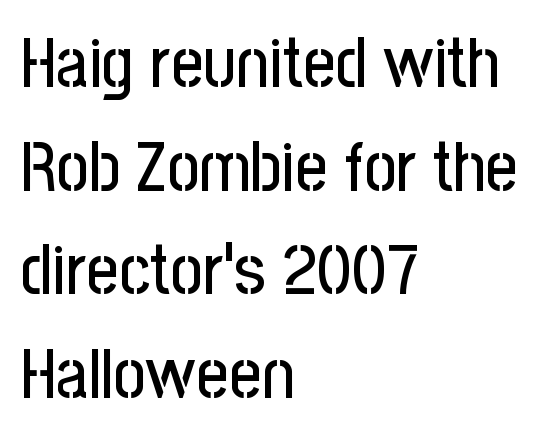
{"serif": "no", "italic": "no", "width": "condensed", "stroke_contrast": "low", "x_height": "medium", "monospaced": "no", "underline": "no", "align": "left", "line_spacing": "normal", "line_spacing_ratio": 1.48, "letter_spacing": "normal", "letter_spacing_em": 0.0, "glyph_px": 70}
